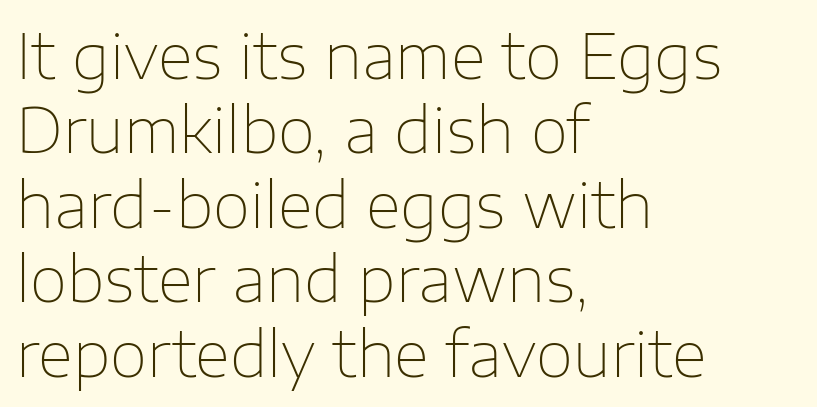
Q: Is the text bold? A: No.
Q: Is the text italic (slanted)? A: No, it is upright.
Q: Is the typeface a serif or a sans-serif typeface? A: Sans-serif.
Q: Is the text underlined? A: No.
Q: How is the paragraph aligned? A: Left-aligned.
Q: Is the spacing between letters normal or unusually wide? A: Normal.
Q: Width (condensed, normal, or wide)? A: Normal.
Q: Stroke contrast? A: Low.
Q: x-height? A: Medium.
Q: Monospaced? A: No.
